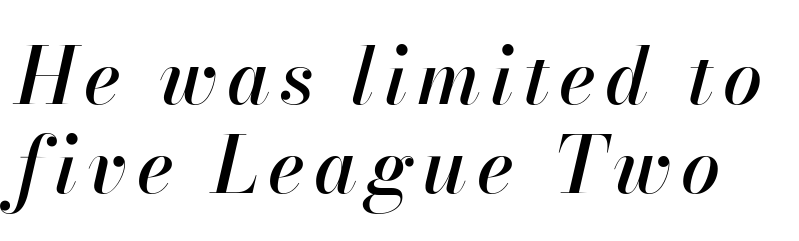
The image shows 78 px text type, italic (leaning right); set tight line spacing (1.14x), not underlined; high stroke contrast and a small x-height.
